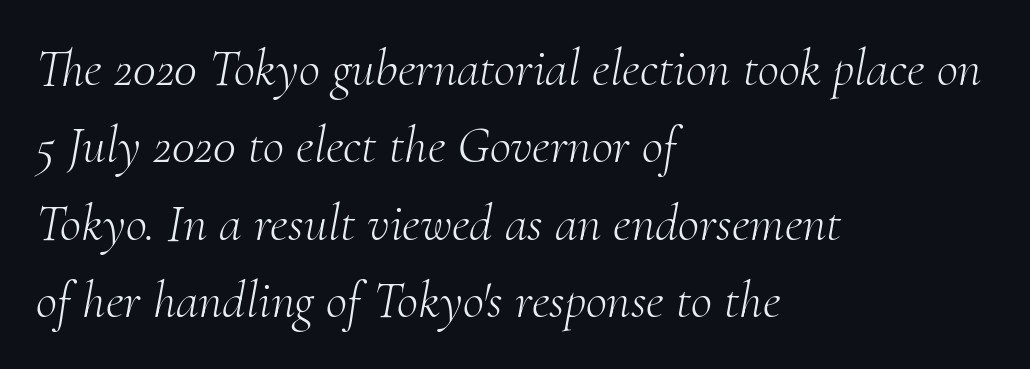
{"serif": "yes", "italic": "yes", "lean": "right", "slant_degrees": 10, "bold": "no", "weight": "light", "width": "normal", "stroke_contrast": "medium", "x_height": "small", "monospaced": "no", "underline": "no", "align": "left", "line_spacing": "normal", "line_spacing_ratio": 1.49, "letter_spacing": "normal", "letter_spacing_em": 0.0, "glyph_px": 52}
